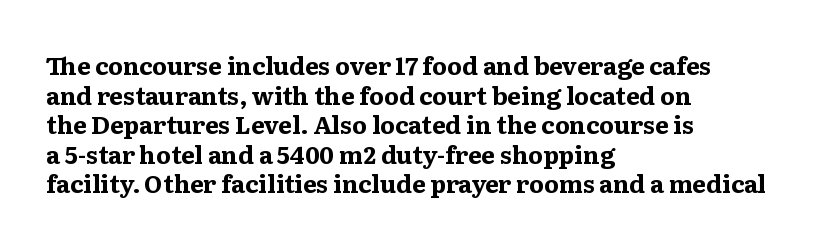
Nobody drew a line under any word here. The lettering stays uniformly vertical, giving the passage a roman look. Each word holds together tightly as a unit, with standard inter-letter gaps. A student would call this left alignment; a typographer would say flush left, rag right. Typographic density is high because the face is bold.
